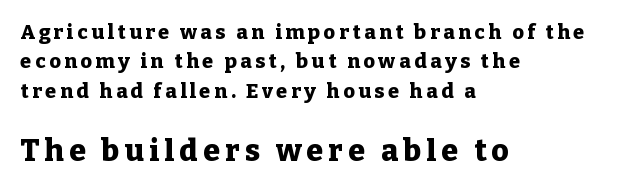
Regarding serifs, this sample has them. You get the small type first, then a jump to larger type. A classic flush-left, rag-right setting is used for this passage. Clear beneath every line of the passage.
